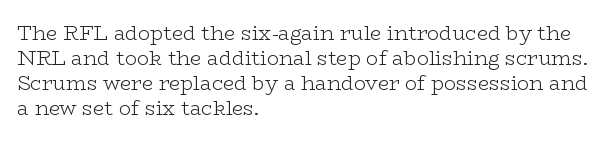
The image shows 20 px text type, upright; set left-aligned, normal line spacing (1.25x), normal letter spacing, not underlined.
